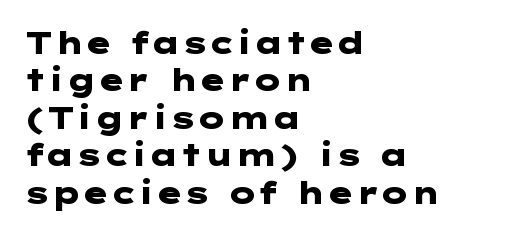
{"serif": "no", "italic": "no", "bold": "yes", "weight": "heavy", "width": "wide", "stroke_contrast": "low", "x_height": "medium", "underline": "no", "align": "left", "line_spacing": "normal", "line_spacing_ratio": 1.25, "letter_spacing": "normal", "letter_spacing_em": 0.0, "glyph_px": 30}
